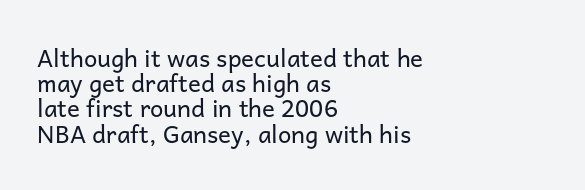
These lines keep a tight, regular rhythm from letter to letter. This is the regular roman posture of the typeface. Heaviness? Minimal to ordinary, like unemphasized prose. Vertical spacing — tight. Underline: absent. Casual observation: everything's shoved over to the left.
